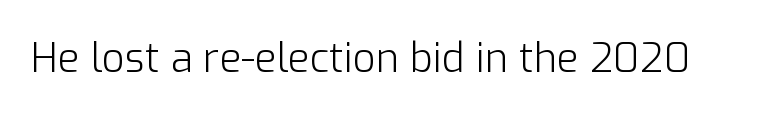
The image shows 40 px light sans-serif type, upright; set normal letter spacing, not underlined; low stroke contrast and a medium x-height.
